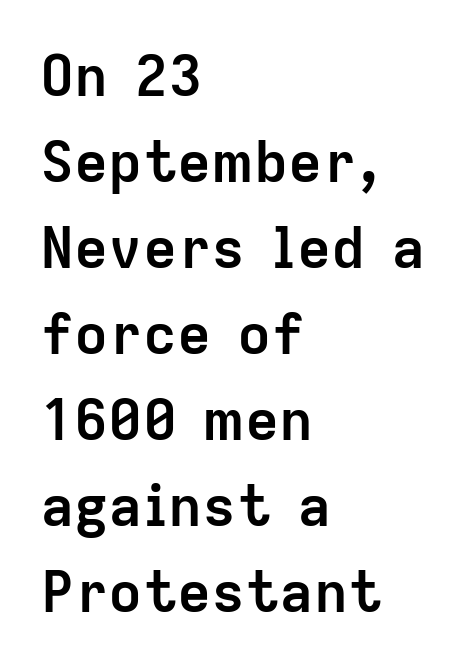
Q: Is the text bold? A: Yes.
Q: Is the text italic (slanted)? A: No, it is upright.
Q: Is the typeface a serif or a sans-serif typeface? A: Sans-serif.
Q: Is the text underlined? A: No.
Q: How is the paragraph aligned? A: Left-aligned.
Q: Is the spacing between letters normal or unusually wide? A: Normal.
Q: Is the spacing between lines tight, normal or loose? A: Normal.
Q: Width (condensed, normal, or wide)? A: Normal.
Q: Stroke contrast? A: Low.
Q: x-height? A: Medium.
Q: Monospaced? A: No.
